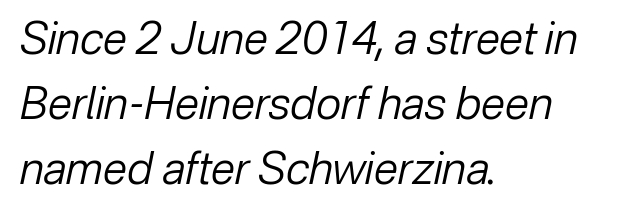
{"italic": "yes", "lean": "right", "slant_degrees": 12, "bold": "no", "weight": "regular", "width": "normal", "stroke_contrast": "low", "x_height": "medium", "monospaced": "no", "underline": "no", "align": "left", "line_spacing": "normal", "line_spacing_ratio": 1.48, "letter_spacing": "normal", "letter_spacing_em": 0.0, "glyph_px": 44}
